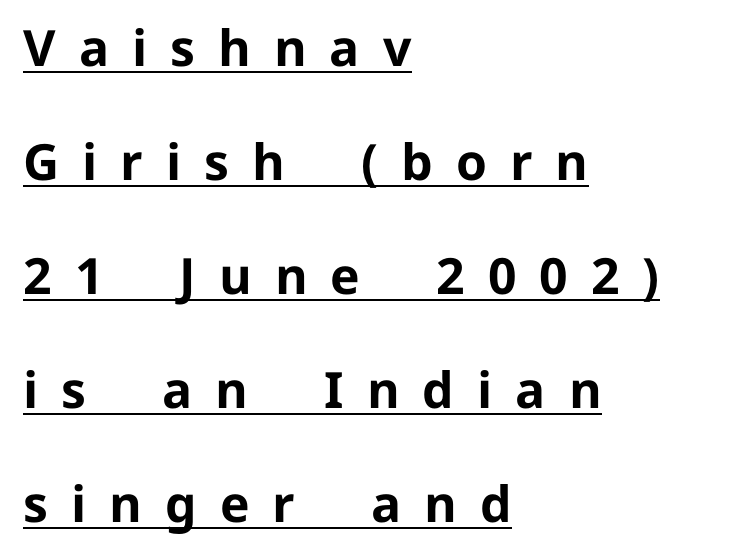
Q: Is the text bold? A: Yes.
Q: Is the text italic (slanted)? A: No, it is upright.
Q: Is the typeface a serif or a sans-serif typeface? A: Sans-serif.
Q: Is the text underlined? A: Yes.
Q: How is the paragraph aligned? A: Left-aligned.
Q: Is the spacing between letters normal or unusually wide? A: Unusually wide.
Q: Is the spacing between lines tight, normal or loose? A: Loose.
Q: Width (condensed, normal, or wide)? A: Normal.
Q: Stroke contrast? A: Low.
Q: x-height? A: Medium.
Q: Monospaced? A: No.
